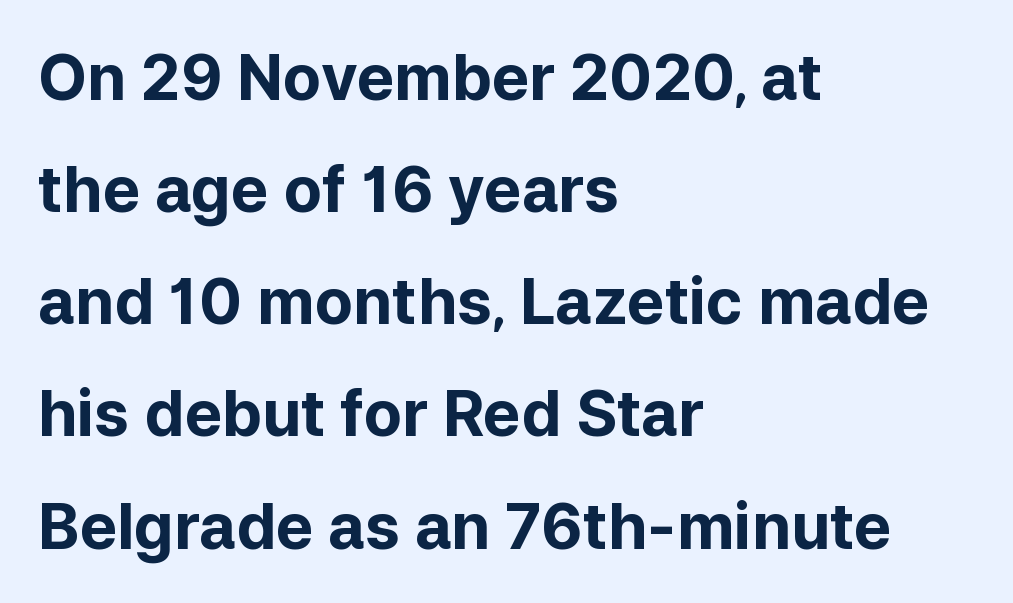
{"serif": "no", "italic": "no", "bold": "yes", "weight": "bold", "width": "normal", "stroke_contrast": "low", "x_height": "medium", "monospaced": "no", "underline": "no", "align": "left", "line_spacing_ratio": 1.78, "letter_spacing": "normal", "letter_spacing_em": 0.0, "glyph_px": 63}
